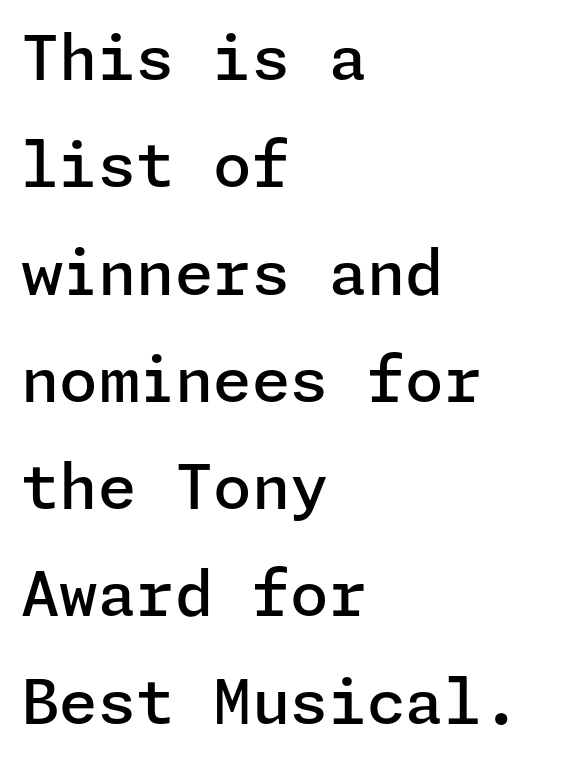
Words float on clear page, feet unadorned. The letters carry no serifs — their stems end cleanly without finishing strokes. Style check: upright. The setting favours the left margin, as ordinary paragraphs usually do. Its strokes are somewhat broadened, the hallmark of semibold type. You could call the tracking neutral — neither tight nor loose.
